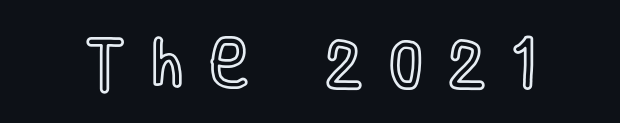
Q: Is the text italic (slanted)? A: No, it is upright.
Q: Is the text underlined? A: No.
Q: Is the spacing between letters normal or unusually wide? A: Unusually wide.
Q: Width (condensed, normal, or wide)? A: Condensed.
Q: x-height? A: Large.
Q: Monospaced? A: No.
